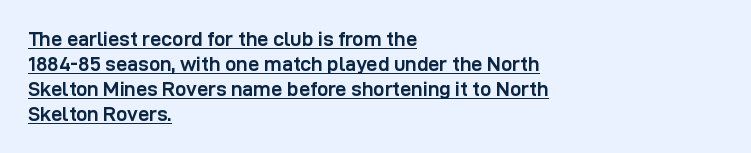
Upright lettering throughout. Notice how thick the strokes are: this is what a full bold looks like. Nobody touched the tracking dial on this one. Descenders here cross a horizontal rule under the line. Evenly set lines give the paragraph a standard silhouette.
